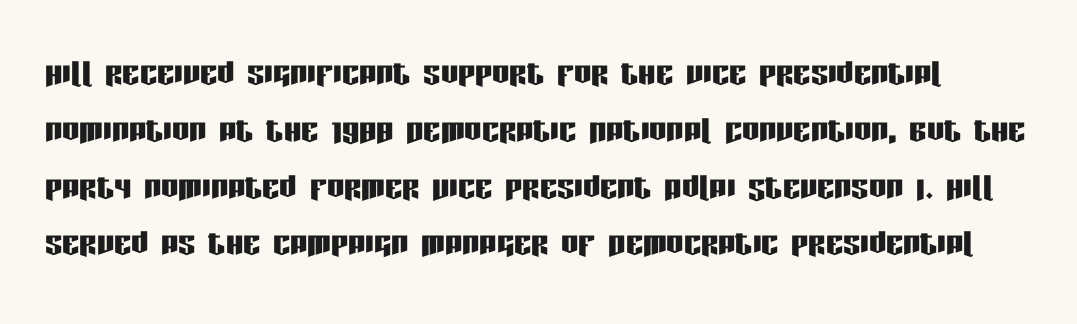
{"serif": "no", "italic": "no", "width": "condensed", "stroke_contrast": "low", "x_height": "large", "monospaced": "no", "underline": "no", "line_spacing": "normal", "line_spacing_ratio": 1.32, "letter_spacing": "normal", "letter_spacing_em": 0.0, "glyph_px": 43}
